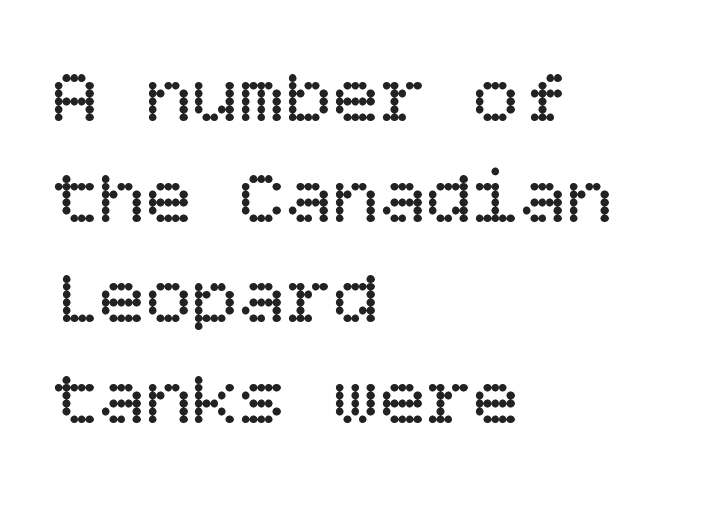
Q: Is the text bold? A: No.
Q: Is the text italic (slanted)? A: No, it is upright.
Q: Is the text underlined? A: No.
Q: How is the paragraph aligned? A: Left-aligned.
Q: Is the spacing between letters normal or unusually wide? A: Normal.
Q: Is the spacing between lines tight, normal or loose? A: Normal.
Q: Width (condensed, normal, or wide)? A: Normal.
Q: Stroke contrast? A: Low.
Q: x-height? A: Large.
